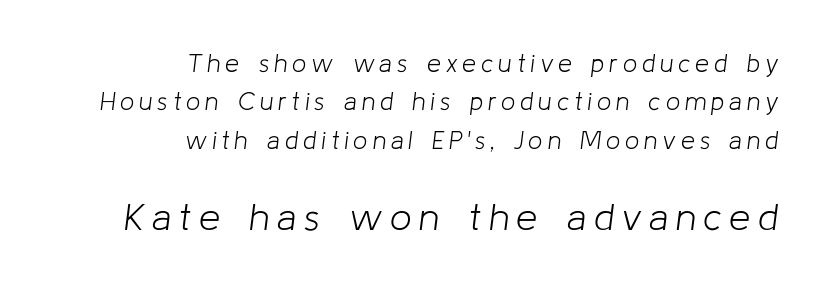
{"italic": "yes", "lean": "right", "slant_degrees": 8, "bold": "no", "weight": "light", "width": "normal", "stroke_contrast": "low", "x_height": "medium", "monospaced": "no", "underline": "no", "align": "right", "line_spacing": "normal", "line_spacing_ratio": 1.54, "letter_spacing": "wide", "letter_spacing_em": 0.2, "larger_block": "second", "size_ratio": 1.52, "glyph_px": 38}
